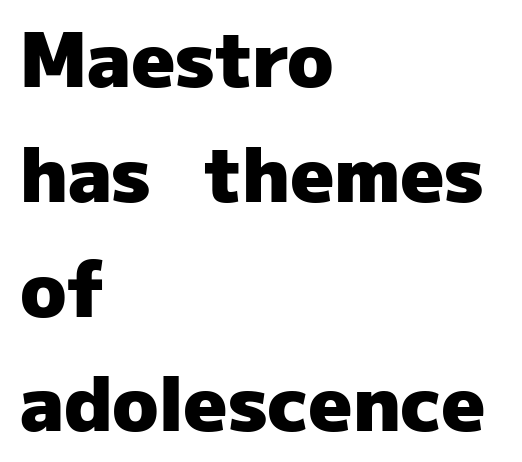
{"serif": "no", "italic": "no", "bold": "yes", "weight": "heavy", "width": "normal", "stroke_contrast": "low", "x_height": "medium", "monospaced": "no", "underline": "no", "align": "left", "line_spacing": "normal", "line_spacing_ratio": 1.51, "letter_spacing": "normal", "letter_spacing_em": 0.0, "glyph_px": 76}
